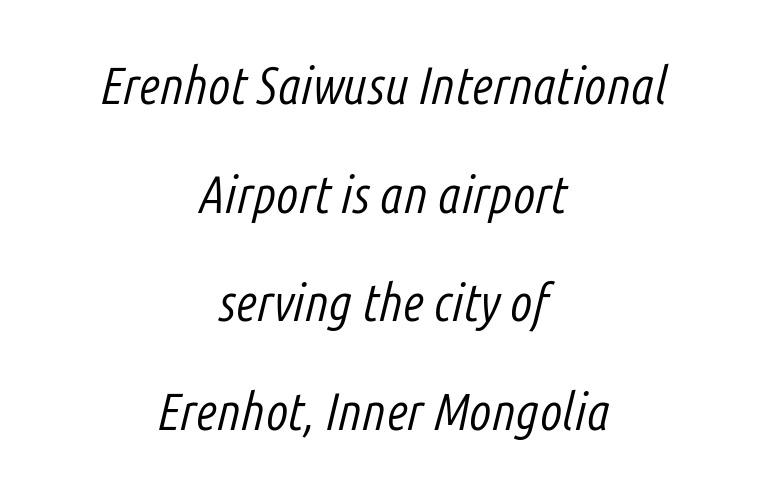
Q: Is the text bold? A: No.
Q: Is the text italic (slanted)? A: Yes, it leans right by about 14 degrees.
Q: Is the text underlined? A: No.
Q: How is the paragraph aligned? A: Centered.
Q: Is the spacing between letters normal or unusually wide? A: Normal.
Q: Is the spacing between lines tight, normal or loose? A: Loose.
Q: Width (condensed, normal, or wide)? A: Condensed.
Q: Stroke contrast? A: Low.
Q: x-height? A: Medium.
Q: Monospaced? A: No.
